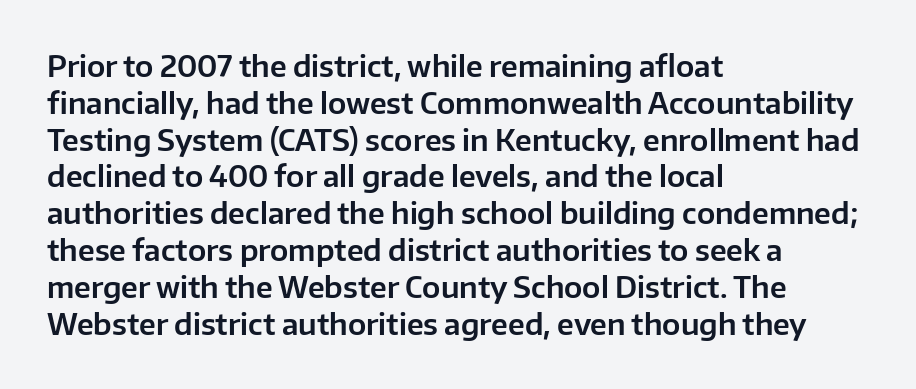
Q: Is the text italic (slanted)? A: No, it is upright.
Q: Is the typeface a serif or a sans-serif typeface? A: Sans-serif.
Q: Is the text underlined? A: No.
Q: How is the paragraph aligned? A: Left-aligned.
Q: Is the spacing between letters normal or unusually wide? A: Normal.
Q: Is the spacing between lines tight, normal or loose? A: Normal.
Q: Width (condensed, normal, or wide)? A: Normal.
Q: Stroke contrast? A: Low.
Q: x-height? A: Medium.
Q: Monospaced? A: No.
